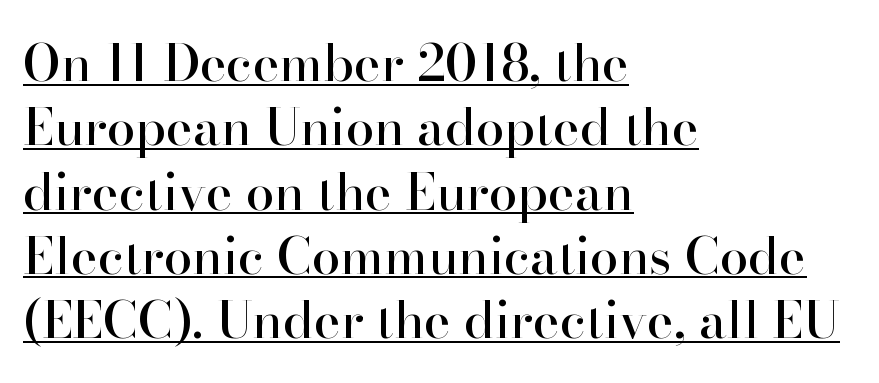
The image shows 51 px serif type, upright; set left-aligned, normal line spacing (1.26x), normal letter spacing, underlined; high stroke contrast and a small x-height.
